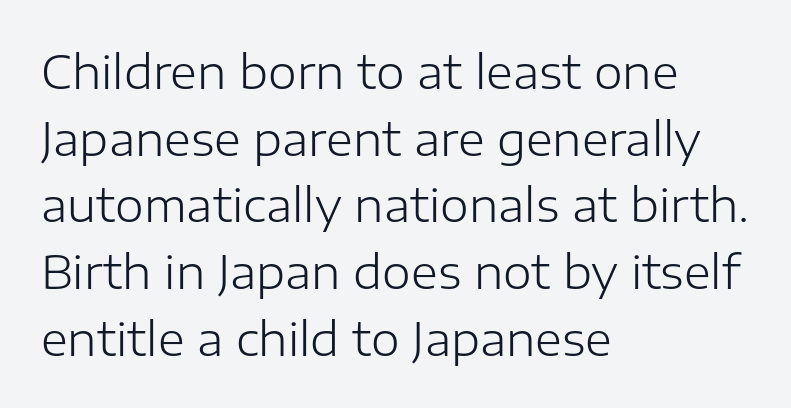
Q: Is the text bold? A: No.
Q: Is the text italic (slanted)? A: No, it is upright.
Q: Is the typeface a serif or a sans-serif typeface? A: Sans-serif.
Q: Is the text underlined? A: No.
Q: How is the paragraph aligned? A: Left-aligned.
Q: Is the spacing between letters normal or unusually wide? A: Normal.
Q: Is the spacing between lines tight, normal or loose? A: Normal.
Q: Width (condensed, normal, or wide)? A: Normal.
Q: Stroke contrast? A: Low.
Q: x-height? A: Medium.
Q: Monospaced? A: No.
